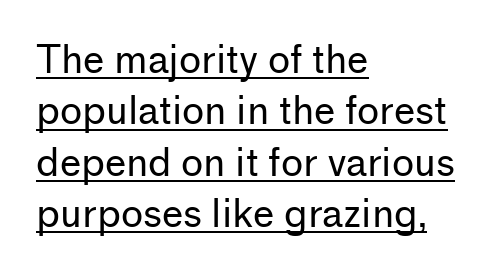
The image shows 38 px regular-weight sans-serif type, upright; set left-aligned, normal line spacing (1.35x), normal letter spacing, underlined; low stroke contrast and a medium x-height.
